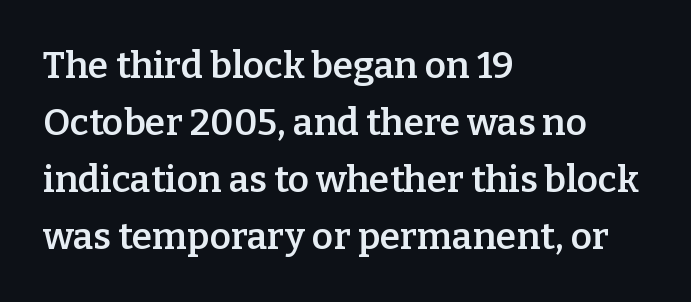
Q: Is the text bold? A: Semi-bold.
Q: Is the text italic (slanted)? A: No, it is upright.
Q: Is the typeface a serif or a sans-serif typeface? A: Serif.
Q: Is the text underlined? A: No.
Q: How is the paragraph aligned? A: Left-aligned.
Q: Is the spacing between letters normal or unusually wide? A: Normal.
Q: Is the spacing between lines tight, normal or loose? A: Normal.
Q: Width (condensed, normal, or wide)? A: Normal.
Q: Stroke contrast? A: Low.
Q: x-height? A: Medium.
Q: Monospaced? A: No.
